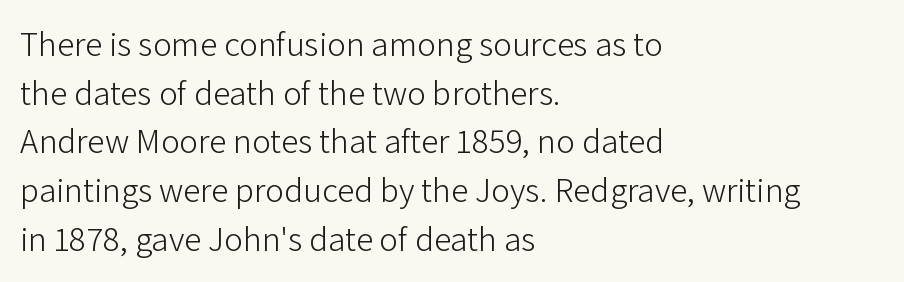
Underlining? Definitely not there. Does the type have serifs? No, each stem ends abruptly. The letters stand upright; this is a roman face. The letters advance in unequal steps, a hallmark of proportional type. The line texture is even and compact thanks to regular tracking. Is the stroke heavy? The answer is a plain regular-or-lighter.
